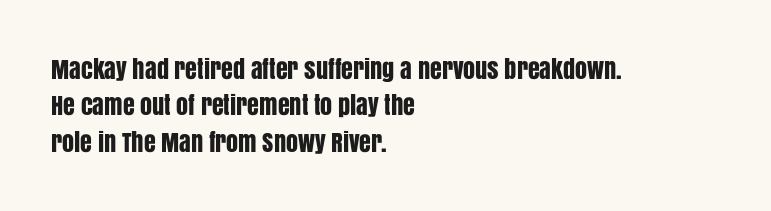
{"italic": "no", "underline": "no", "align": "left", "line_spacing": "normal", "line_spacing_ratio": 1.52, "letter_spacing": "normal", "letter_spacing_em": 0.0, "glyph_px": 24}
